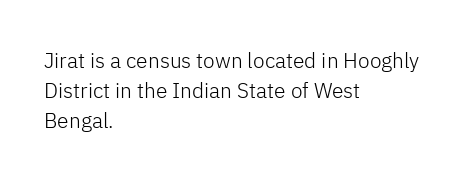
Q: Is the text bold? A: No.
Q: Is the text italic (slanted)? A: No, it is upright.
Q: Is the text underlined? A: No.
Q: How is the paragraph aligned? A: Left-aligned.
Q: Is the spacing between letters normal or unusually wide? A: Normal.
Q: Is the spacing between lines tight, normal or loose? A: Normal.
